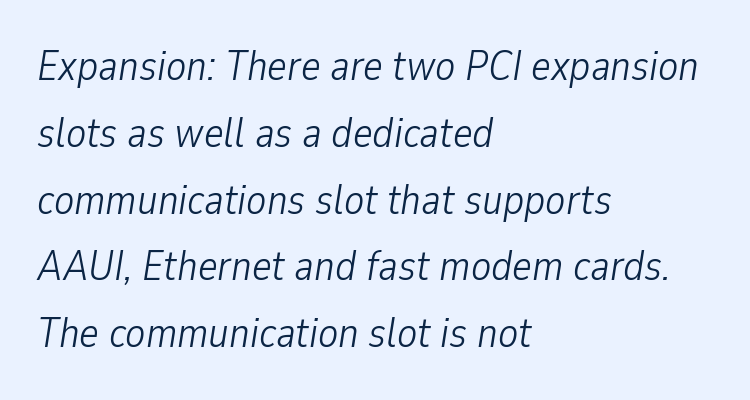
The image shows 42 px light, condensed type, italic (leaning right); set left-aligned, normal line spacing (1.59x), normal letter spacing, not underlined; low stroke contrast and a medium x-height.
